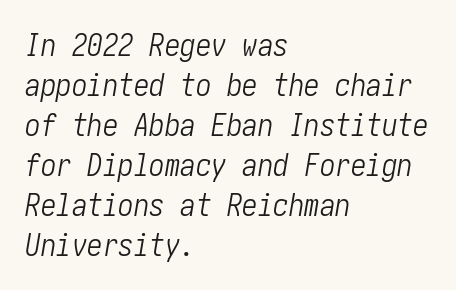
{"italic": "yes", "lean": "right", "slant_degrees": 10, "bold": "no", "weight": "light", "width": "condensed", "stroke_contrast": "low", "x_height": "medium", "underline": "no", "align": "left", "line_spacing": "normal", "line_spacing_ratio": 1.29, "letter_spacing": "normal", "letter_spacing_em": 0.0, "glyph_px": 31}
